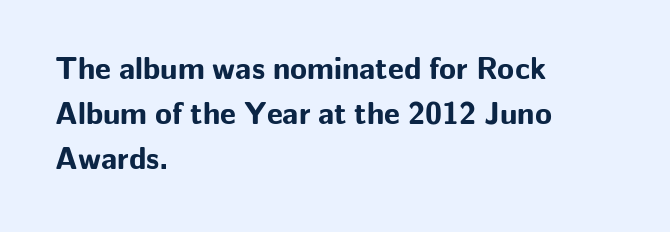
Plain, unruled lines of type. Honestly, the row spacing looks completely unremarkable. Heavy, bold letterforms. No italicization has been applied; the sample stays upright. The face used here is proportionally spaced, like ordinary book or web type. The gaps between neighbouring characters are ordinary and unremarkable.
